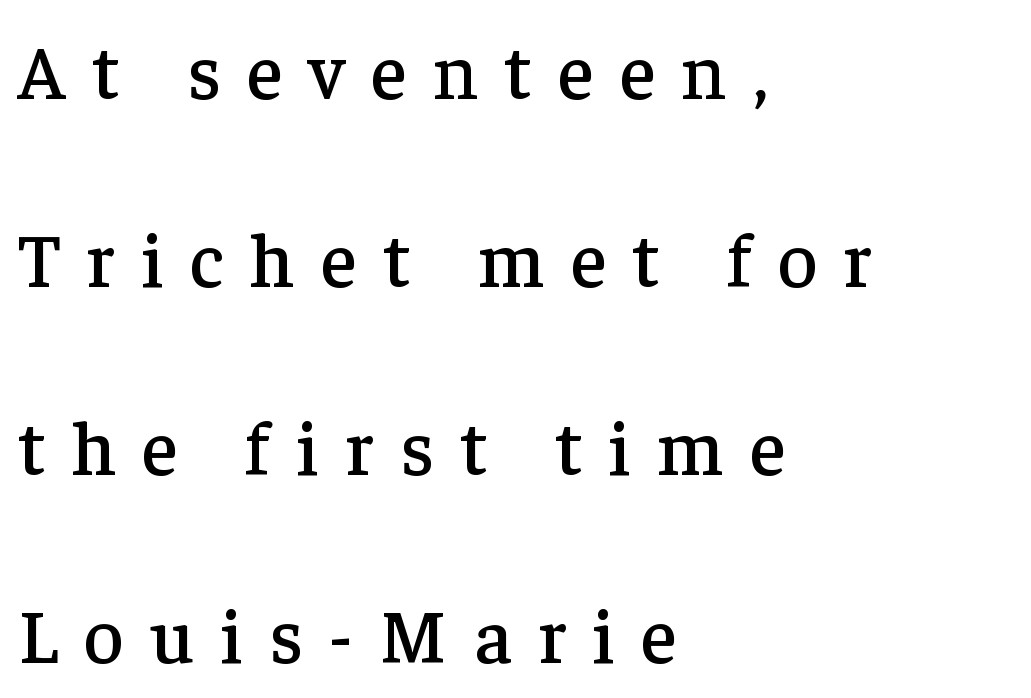
{"serif": "yes", "italic": "no", "width": "normal", "stroke_contrast": "low", "x_height": "medium", "monospaced": "no", "underline": "no", "align": "left", "line_spacing": "loose", "line_spacing_ratio": 2.44, "letter_spacing": "wide", "letter_spacing_em": 0.34, "glyph_px": 77}
